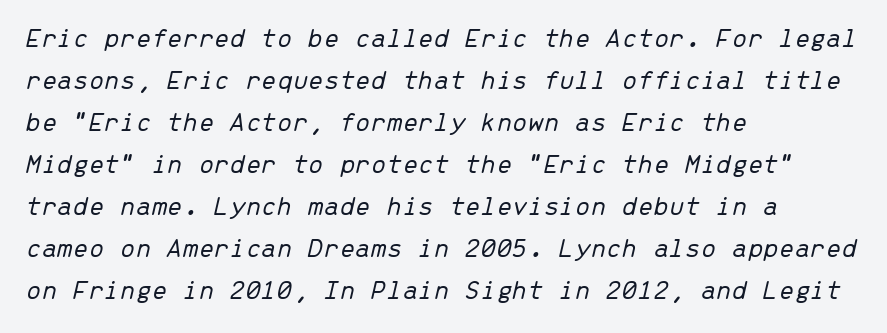
Q: Is the text bold? A: No.
Q: Is the text italic (slanted)? A: Yes, it leans right by about 13 degrees.
Q: Is the text underlined? A: No.
Q: How is the paragraph aligned? A: Left-aligned.
Q: Is the spacing between letters normal or unusually wide? A: Normal.
Q: Is the spacing between lines tight, normal or loose? A: Normal.
Q: Width (condensed, normal, or wide)? A: Normal.
Q: Stroke contrast? A: Low.
Q: x-height? A: Medium.
Q: Monospaced? A: Yes.
